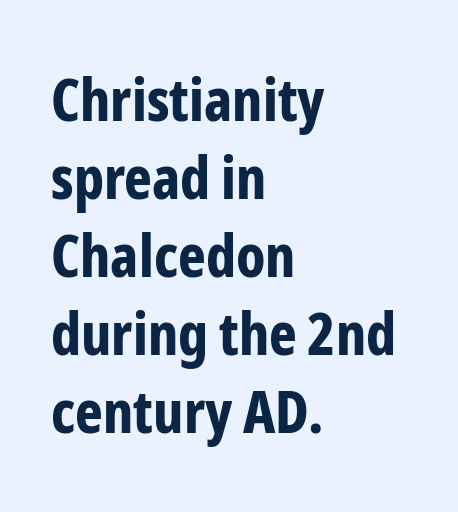
Q: Is the text bold? A: Yes.
Q: Is the text italic (slanted)? A: No, it is upright.
Q: Is the typeface a serif or a sans-serif typeface? A: Sans-serif.
Q: Is the text underlined? A: No.
Q: How is the paragraph aligned? A: Left-aligned.
Q: Is the spacing between letters normal or unusually wide? A: Normal.
Q: Is the spacing between lines tight, normal or loose? A: Normal.
Q: Width (condensed, normal, or wide)? A: Condensed.
Q: Stroke contrast? A: Low.
Q: x-height? A: Medium.
Q: Monospaced? A: No.
